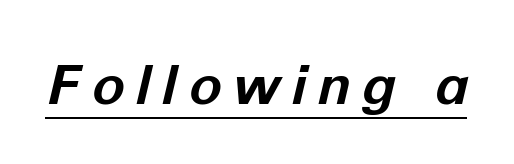
The passage shown has open, widely tracked lettering throughout. Caption: lettering with a line underneath. The face used here is proportionally spaced, like ordinary book or web type. Look at the stroke-to-counter ratio: heavy, a bold.
